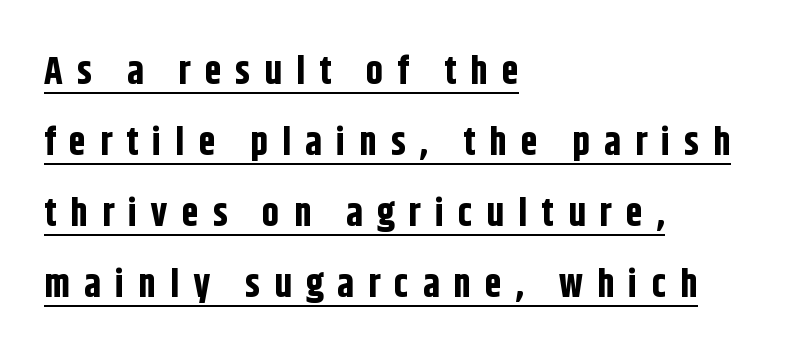
The image shows 38 px bold, condensed sans-serif type, upright; set left-aligned, line spacing 1.87x, unusually wide letter spacing (+0.37 em), underlined; low stroke contrast and a large x-height.
